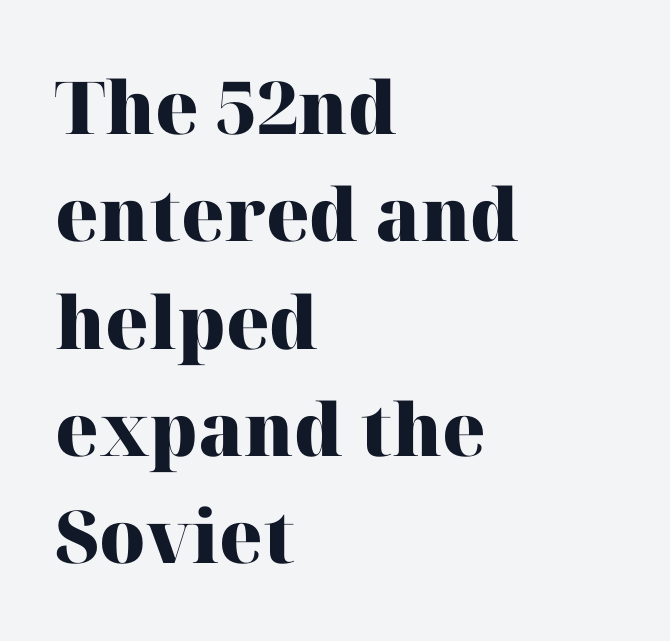
What weight is shown? A full bold with thick strokes. The ragged edge is on the right, which tells us the setting is flush left. Designer's note — italics off, roman on. Interline gaps are of average width in this sample. Classification — serif. Letters rest on an invisible, unmarked baseline.
